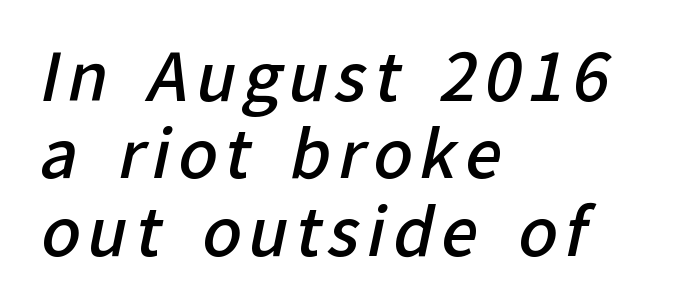
{"serif": "no", "bold": "semi", "weight": "semibold", "width": "normal", "stroke_contrast": "low", "x_height": "medium", "monospaced": "no", "underline": "no", "align": "left", "line_spacing_ratio": 1.19, "glyph_px": 65}
